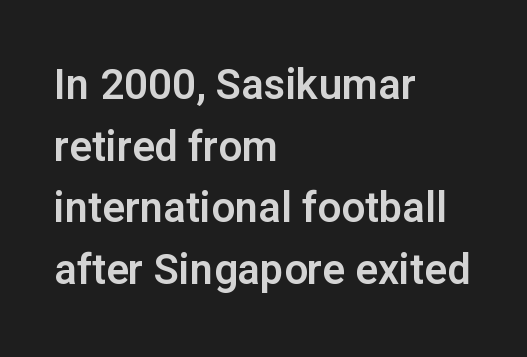
Q: Is the text italic (slanted)? A: No, it is upright.
Q: Is the typeface a serif or a sans-serif typeface? A: Sans-serif.
Q: Is the text underlined? A: No.
Q: How is the paragraph aligned? A: Left-aligned.
Q: Is the spacing between letters normal or unusually wide? A: Normal.
Q: Is the spacing between lines tight, normal or loose? A: Normal.
Q: Width (condensed, normal, or wide)? A: Normal.
Q: Stroke contrast? A: Low.
Q: x-height? A: Medium.
Q: Monospaced? A: No.
